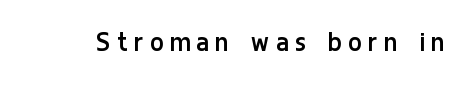
{"serif": "no", "italic": "no", "bold": "no", "weight": "regular", "width": "condensed", "stroke_contrast": "low", "x_height": "medium", "monospaced": "no", "underline": "no", "letter_spacing": "wide", "letter_spacing_em": 0.24, "glyph_px": 31}
